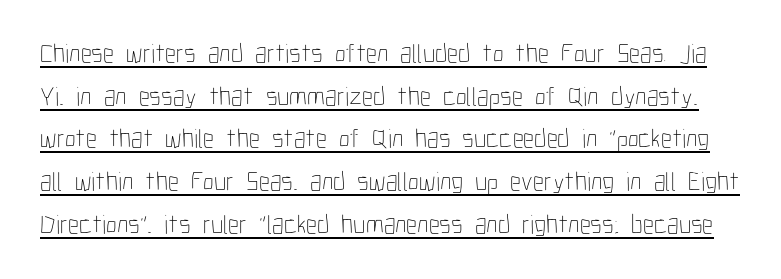
The image shows 27 px text type, upright; set normal line spacing (1.58x), normal letter spacing, underlined.
